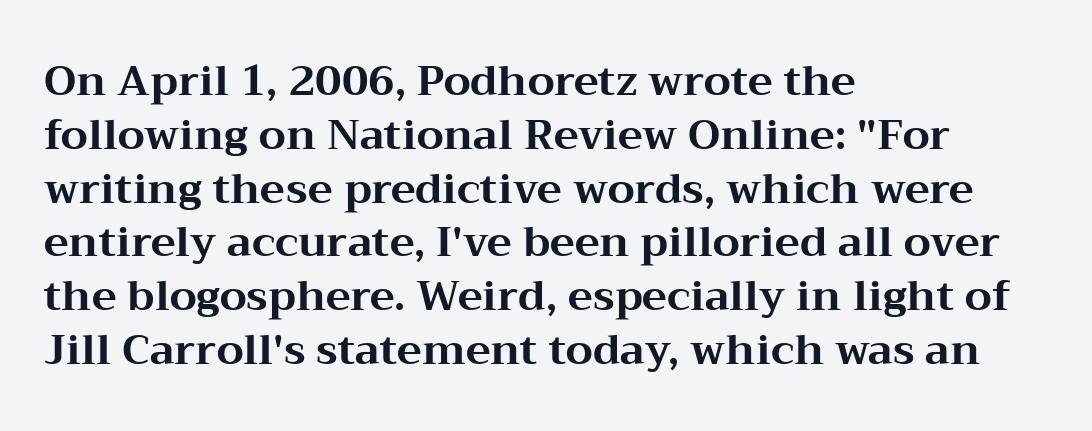
Q: Is the text bold? A: Yes.
Q: Is the text italic (slanted)? A: No, it is upright.
Q: Is the typeface a serif or a sans-serif typeface? A: Serif.
Q: Is the text underlined? A: No.
Q: How is the paragraph aligned? A: Left-aligned.
Q: Is the spacing between letters normal or unusually wide? A: Normal.
Q: Is the spacing between lines tight, normal or loose? A: Normal.
Q: Width (condensed, normal, or wide)? A: Wide.
Q: Stroke contrast? A: Medium.
Q: x-height? A: Medium.
Q: Monospaced? A: No.
